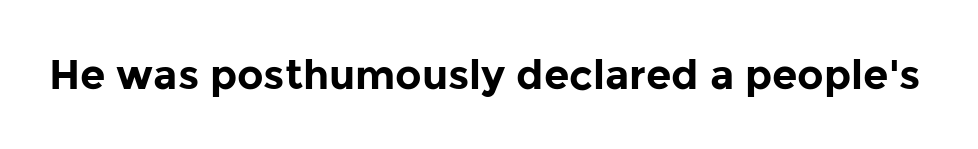
The lettering holds an erect, upright posture throughout. In terms of weight, the rendering is a true, heavy bold. Beneath every word, the page is bare. The type family on display is of the sans-serif kind. Does extra space separate the letters? No, they use regular spacing. Each letter keeps its own natural width here, so spacing adapts to shape.
